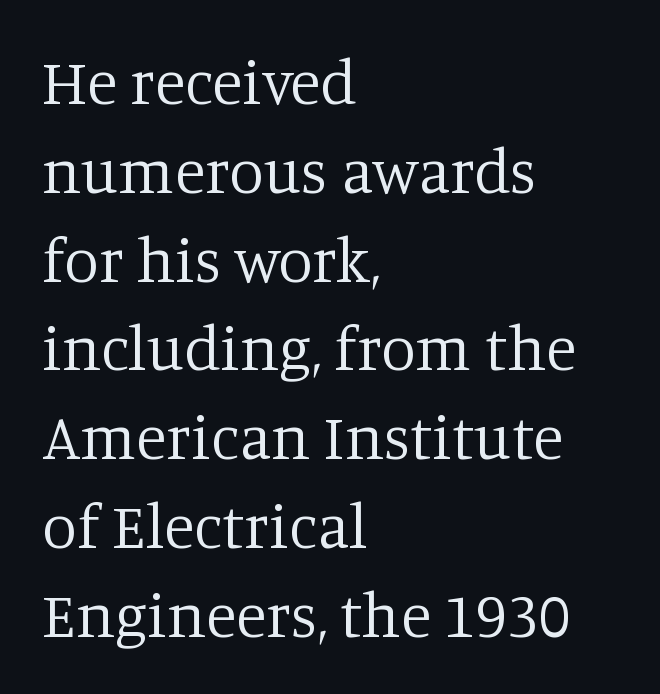
The image shows 63 px regular-weight serif type, upright; set left-aligned, normal line spacing (1.41x), normal letter spacing, not underlined; low stroke contrast and a large x-height.
